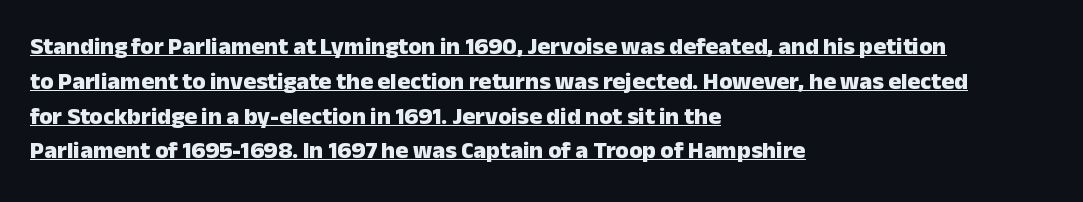
The image shows 24 px bold type, upright; set left-aligned, normal line spacing (1.45x), normal letter spacing, underlined.
